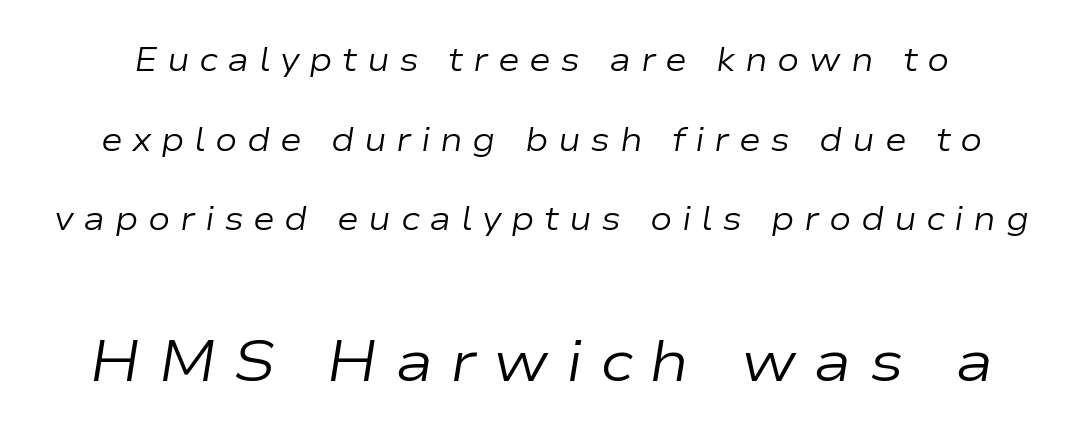
The image shows 58 px regular-weight, wide type, italic (leaning right); set loose line spacing (2.41x), unusually wide letter spacing (+0.29 em), not underlined; the second (bottom) block is 1.76x larger; low stroke contrast and a medium x-height.
